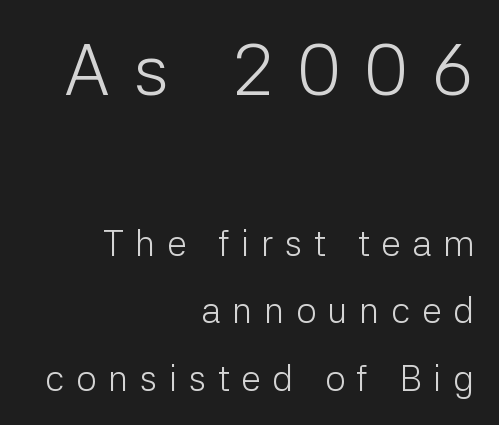
Q: Is the text bold? A: No.
Q: Is the text italic (slanted)? A: No, it is upright.
Q: Is the typeface a serif or a sans-serif typeface? A: Sans-serif.
Q: Is the text underlined? A: No.
Q: How is the paragraph aligned? A: Right-aligned.
Q: Is the spacing between letters normal or unusually wide? A: Unusually wide.
Q: Which block of text is set in a larger size, the first (top) or the second (bottom)? A: The first (top) one.
Q: Width (condensed, normal, or wide)? A: Normal.
Q: Stroke contrast? A: Low.
Q: x-height? A: Medium.
Q: Monospaced? A: No.
